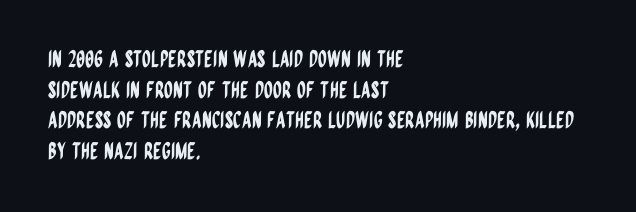
The image shows 23 px text type, upright; set left-aligned, normal line spacing (1.33x), normal letter spacing, not underlined.
